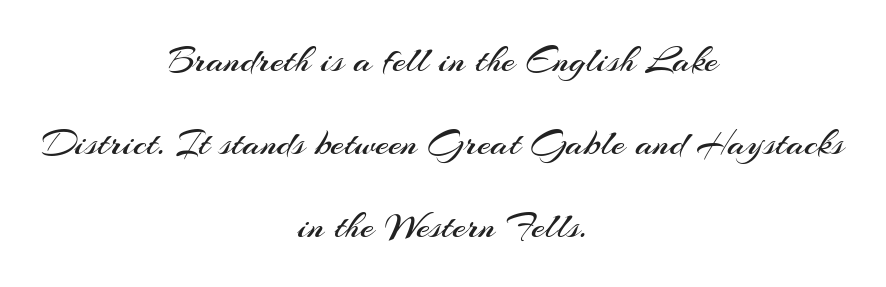
{"serif": "no", "bold": "no", "weight": "regular", "width": "normal", "stroke_contrast": "medium", "x_height": "small", "monospaced": "no", "underline": "no", "align": "center", "line_spacing": "loose", "line_spacing_ratio": 2.13, "letter_spacing": "normal", "letter_spacing_em": 0.0, "glyph_px": 39}
